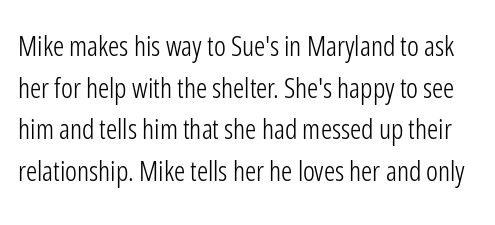
Q: Is the text bold? A: No.
Q: Is the text italic (slanted)? A: No, it is upright.
Q: Is the typeface a serif or a sans-serif typeface? A: Sans-serif.
Q: Is the text underlined? A: No.
Q: Is the spacing between letters normal or unusually wide? A: Normal.
Q: Is the spacing between lines tight, normal or loose? A: Normal.
Q: Width (condensed, normal, or wide)? A: Condensed.
Q: Stroke contrast? A: Low.
Q: x-height? A: Medium.
Q: Monospaced? A: No.
